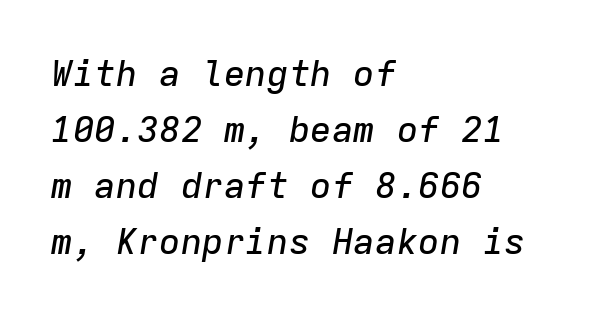
Spacing verdict: monospaced, one width for all characters. The space directly below the letters is spotless. Where is the straight margin? On the left. The letters sit at their default tracking, neither squeezed nor spread.
